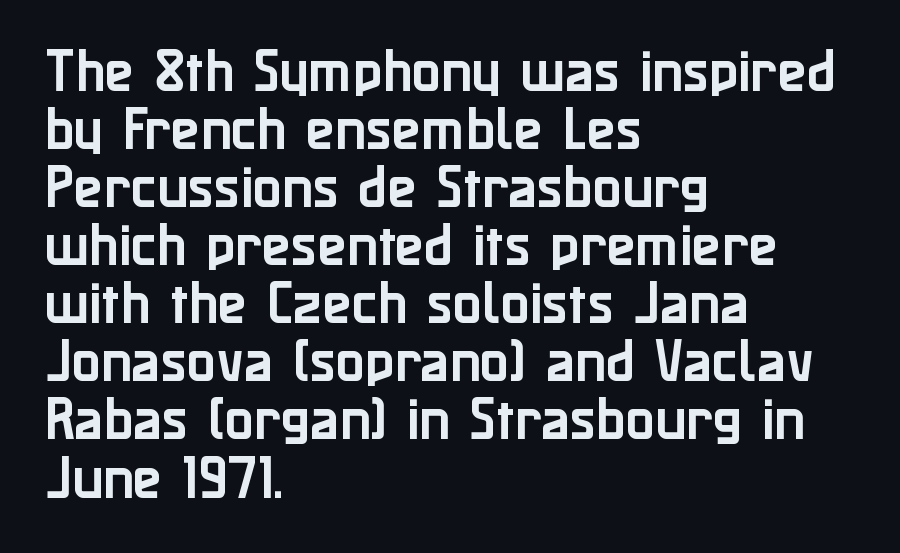
The image shows 48 px sans-serif type, upright; set left-aligned, line spacing 1.21x, normal letter spacing, not underlined; low stroke contrast and a medium x-height.
